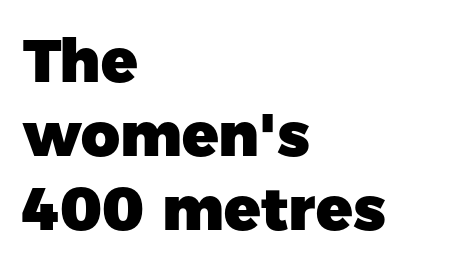
The glyphs in this specimen are sans serif. Summary of weight: heavy, a full bold. These lines are rendered in a variable-pitch font. Descender tails drop into unmarked territory.
